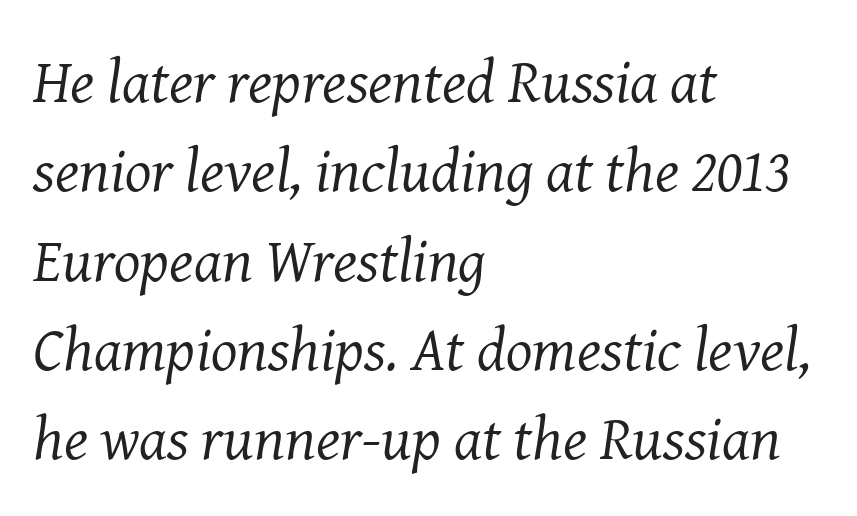
The image shows 62 px regular-weight serif type, italic (leaning right); set left-aligned, normal line spacing (1.44x), normal letter spacing, not underlined; medium stroke contrast and a medium x-height.
